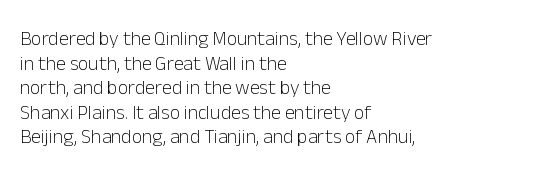
Q: Is the text bold? A: No.
Q: Is the text italic (slanted)? A: No, it is upright.
Q: Is the text underlined? A: No.
Q: How is the paragraph aligned? A: Left-aligned.
Q: Is the spacing between letters normal or unusually wide? A: Normal.
